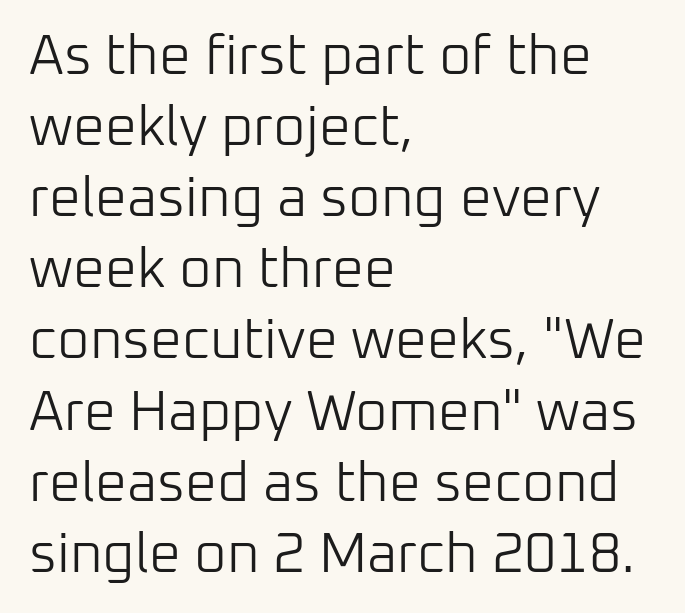
Q: Is the text bold? A: No.
Q: Is the text italic (slanted)? A: No, it is upright.
Q: Is the typeface a serif or a sans-serif typeface? A: Sans-serif.
Q: Is the text underlined? A: No.
Q: How is the paragraph aligned? A: Left-aligned.
Q: Is the spacing between letters normal or unusually wide? A: Normal.
Q: Is the spacing between lines tight, normal or loose? A: Normal.
Q: Width (condensed, normal, or wide)? A: Normal.
Q: Stroke contrast? A: Low.
Q: x-height? A: Medium.
Q: Monospaced? A: No.
